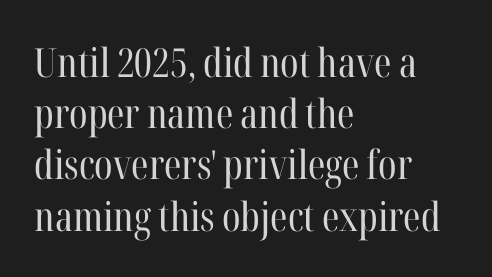
{"serif": "yes", "italic": "no", "bold": "no", "weight": "regular", "width": "condensed", "stroke_contrast": "high", "x_height": "medium", "monospaced": "no", "underline": "no", "align": "left", "line_spacing": "normal", "line_spacing_ratio": 1.28, "letter_spacing": "normal", "letter_spacing_em": 0.0, "glyph_px": 40}
